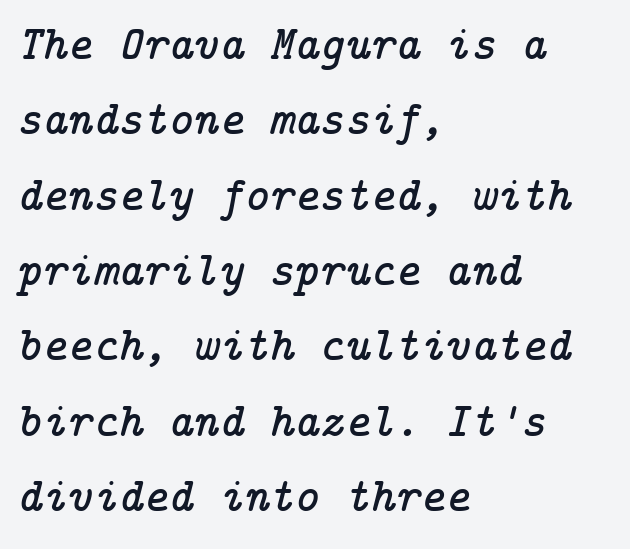
Q: Is the text italic (slanted)? A: Yes, it leans right by about 14 degrees.
Q: Is the typeface a serif or a sans-serif typeface? A: Serif.
Q: Is the text underlined? A: No.
Q: How is the paragraph aligned? A: Left-aligned.
Q: Is the spacing between letters normal or unusually wide? A: Normal.
Q: Is the spacing between lines tight, normal or loose? A: Normal.
Q: Width (condensed, normal, or wide)? A: Normal.
Q: Stroke contrast? A: Low.
Q: x-height? A: Medium.
